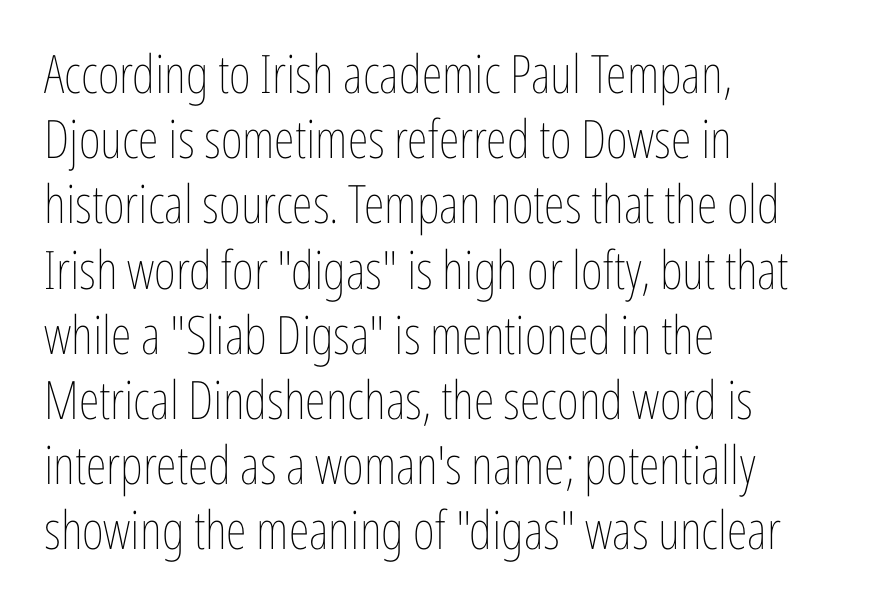
Q: Is the text bold? A: No.
Q: Is the text italic (slanted)? A: No, it is upright.
Q: Is the text underlined? A: No.
Q: How is the paragraph aligned? A: Left-aligned.
Q: Is the spacing between letters normal or unusually wide? A: Normal.
Q: Width (condensed, normal, or wide)? A: Condensed.
Q: Stroke contrast? A: Low.
Q: x-height? A: Medium.
Q: Monospaced? A: No.
